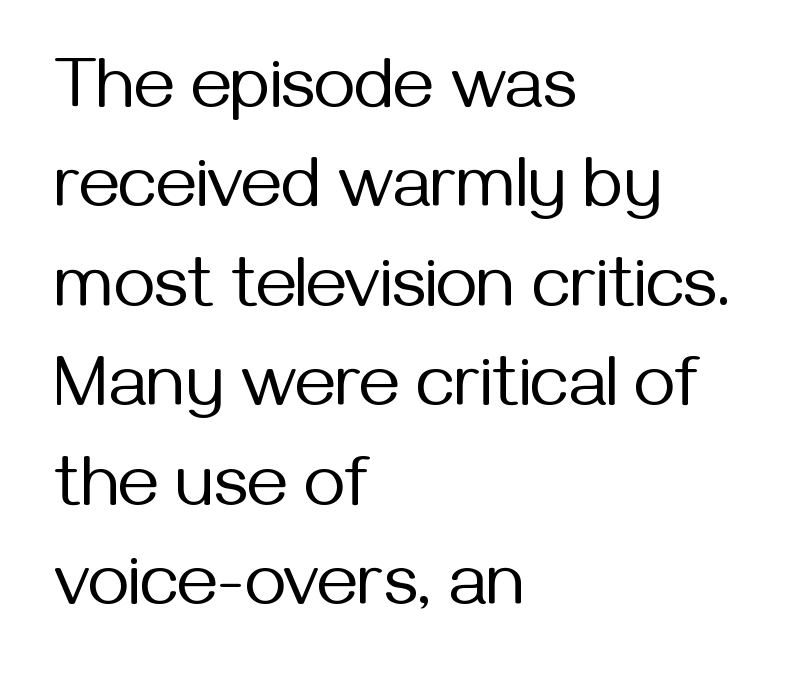
Q: Is the text bold? A: No.
Q: Is the text italic (slanted)? A: No, it is upright.
Q: Is the typeface a serif or a sans-serif typeface? A: Sans-serif.
Q: Is the text underlined? A: No.
Q: How is the paragraph aligned? A: Left-aligned.
Q: Is the spacing between letters normal or unusually wide? A: Normal.
Q: Is the spacing between lines tight, normal or loose? A: Normal.
Q: Width (condensed, normal, or wide)? A: Normal.
Q: Stroke contrast? A: Medium.
Q: x-height? A: Medium.
Q: Monospaced? A: No.
